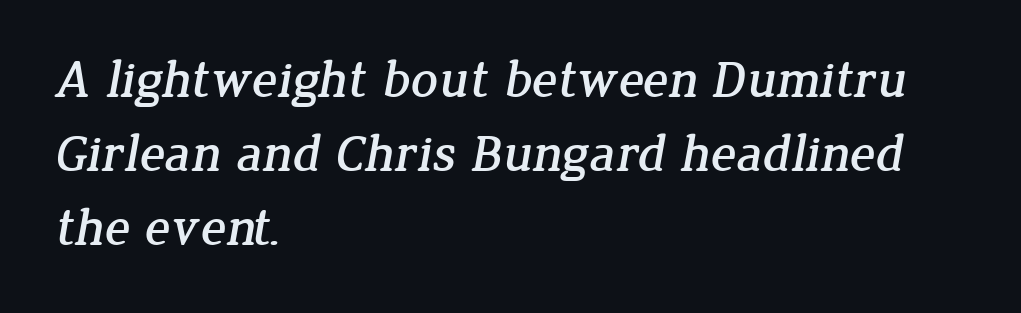
A student would call this left alignment; a typographer would say flush left, rag right. What kind of face is this? One with serifs. Nobody drew a line under any word here. Here the designer chose a conventional face with non-uniform glyph widths. Characters follow at the spacing the type designer built in. Vertical spacing — default.
